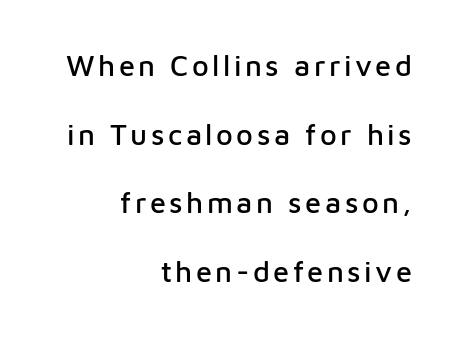
The image shows 29 px sans-serif type, upright; set right-aligned, loose line spacing (2.37x), not underlined; low stroke contrast and a medium x-height.
